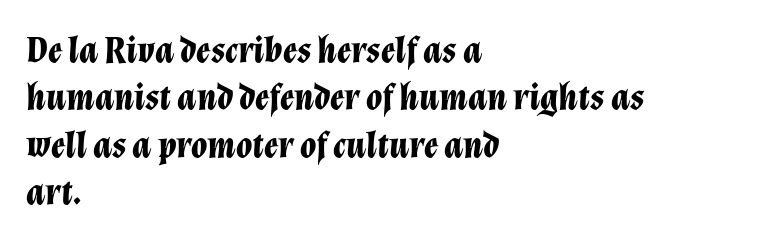
A typesetter would call this leading conventional body-copy spacing. Think of a printed novel: that variable character pitch is what you see here. The space directly below the letters is spotless. Typographic density is high because the face is bold.
